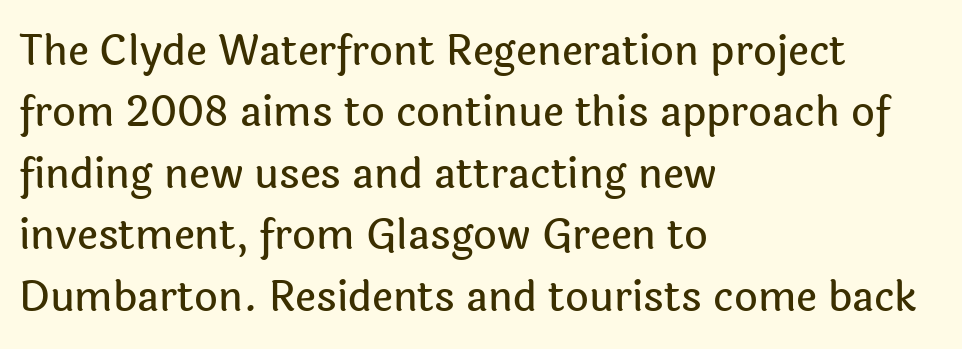
{"serif": "no", "italic": "no", "width": "normal", "x_height": "medium", "monospaced": "no", "underline": "no", "align": "left", "line_spacing": "normal", "line_spacing_ratio": 1.5, "letter_spacing": "normal", "letter_spacing_em": 0.0, "glyph_px": 41}
